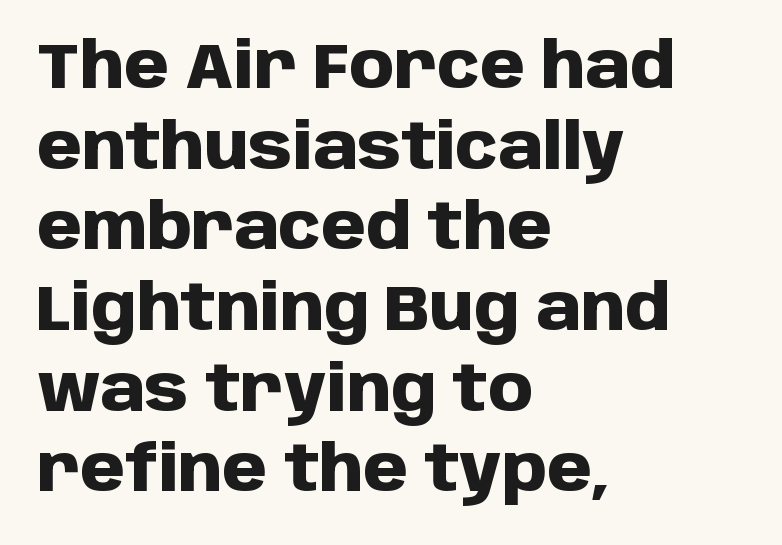
{"serif": "no", "italic": "no", "bold": "yes", "weight": "heavy", "width": "normal", "stroke_contrast": "low", "x_height": "large", "monospaced": "no", "underline": "no", "align": "left", "line_spacing": "normal", "line_spacing_ratio": 1.26, "letter_spacing": "normal", "letter_spacing_em": 0.0, "glyph_px": 64}
